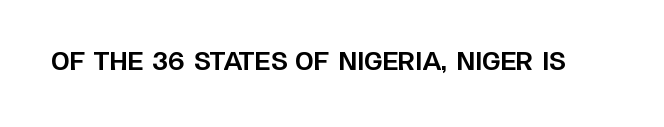
The image shows 24 px bold type, upright; set normal letter spacing, not underlined.
